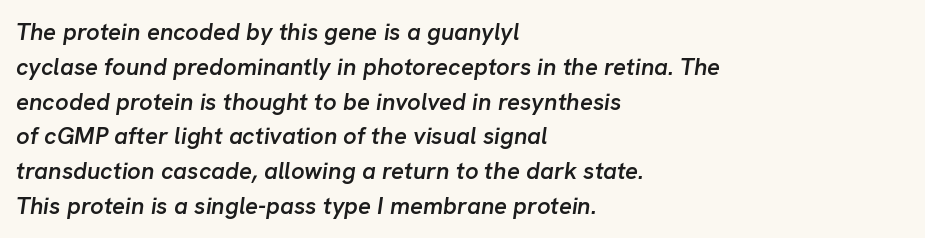
Q: Is the text bold? A: Semi-bold.
Q: Is the text italic (slanted)? A: Yes, it leans right by about 8 degrees.
Q: Is the text underlined? A: No.
Q: How is the paragraph aligned? A: Left-aligned.
Q: Is the spacing between letters normal or unusually wide? A: Normal.
Q: Is the spacing between lines tight, normal or loose? A: Normal.
